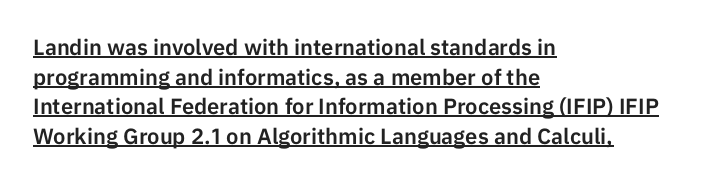
Q: Is the text italic (slanted)? A: No, it is upright.
Q: Is the text underlined? A: Yes.
Q: How is the paragraph aligned? A: Left-aligned.
Q: Is the spacing between letters normal or unusually wide? A: Normal.
Q: Is the spacing between lines tight, normal or loose? A: Normal.
